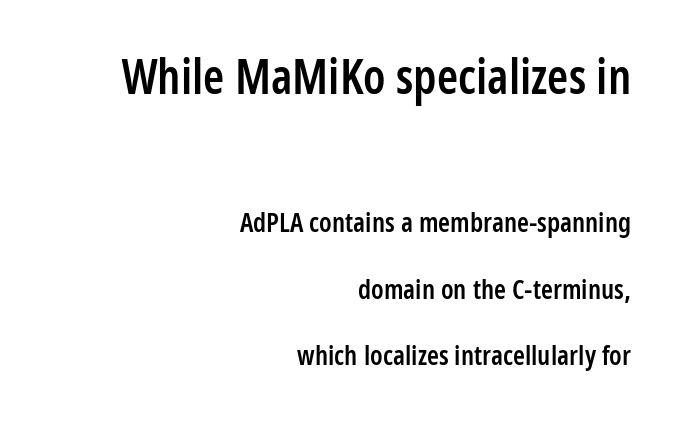
Q: Is the text bold? A: Semi-bold.
Q: Is the text italic (slanted)? A: No, it is upright.
Q: Is the typeface a serif or a sans-serif typeface? A: Sans-serif.
Q: Is the text underlined? A: No.
Q: How is the paragraph aligned? A: Right-aligned.
Q: Is the spacing between letters normal or unusually wide? A: Normal.
Q: Is the spacing between lines tight, normal or loose? A: Loose.
Q: Which block of text is set in a larger size, the first (top) or the second (bottom)? A: The first (top) one.
Q: Width (condensed, normal, or wide)? A: Condensed.
Q: Stroke contrast? A: Low.
Q: x-height? A: Medium.
Q: Monospaced? A: No.
